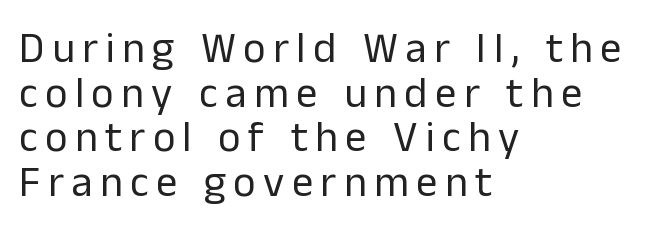
Q: Is the text bold? A: No.
Q: Is the text italic (slanted)? A: No, it is upright.
Q: Is the typeface a serif or a sans-serif typeface? A: Sans-serif.
Q: Is the text underlined? A: No.
Q: How is the paragraph aligned? A: Left-aligned.
Q: Is the spacing between lines tight, normal or loose? A: Tight.
Q: Width (condensed, normal, or wide)? A: Normal.
Q: Stroke contrast? A: Low.
Q: x-height? A: Medium.
Q: Monospaced? A: No.
